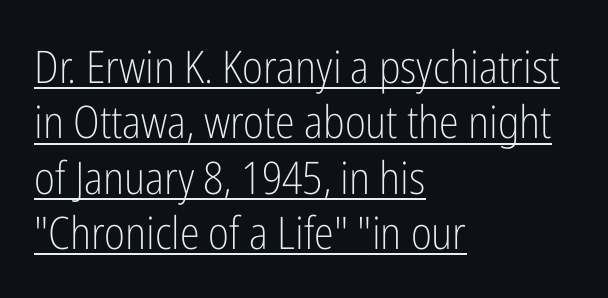
Q: Is the text bold? A: No.
Q: Is the text italic (slanted)? A: No, it is upright.
Q: Is the typeface a serif or a sans-serif typeface? A: Sans-serif.
Q: Is the text underlined? A: Yes.
Q: How is the paragraph aligned? A: Left-aligned.
Q: Is the spacing between letters normal or unusually wide? A: Normal.
Q: Width (condensed, normal, or wide)? A: Condensed.
Q: Stroke contrast? A: Low.
Q: x-height? A: Medium.
Q: Monospaced? A: No.
